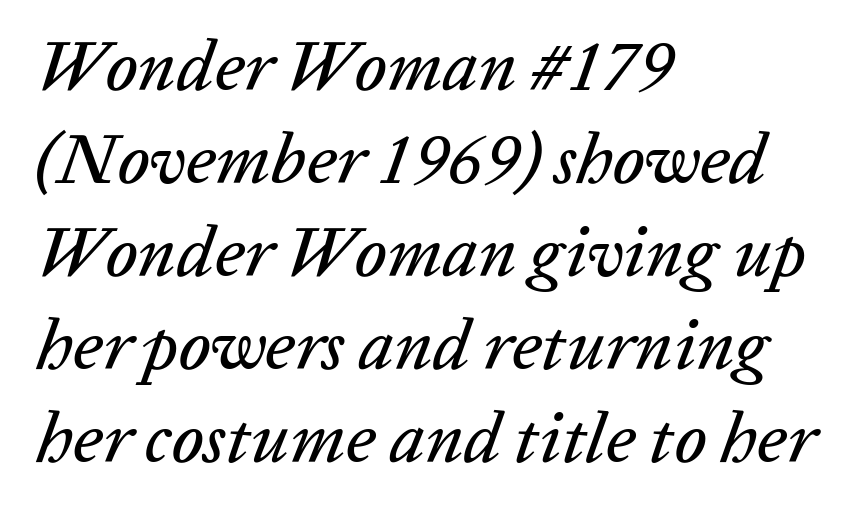
Quick note: interline space is typical. Line starts are locked; line ends wander. The specimen omits any rule beneath the text block's lines. These lines were composed using italics. The letters advance in unequal steps, a hallmark of proportional type.
